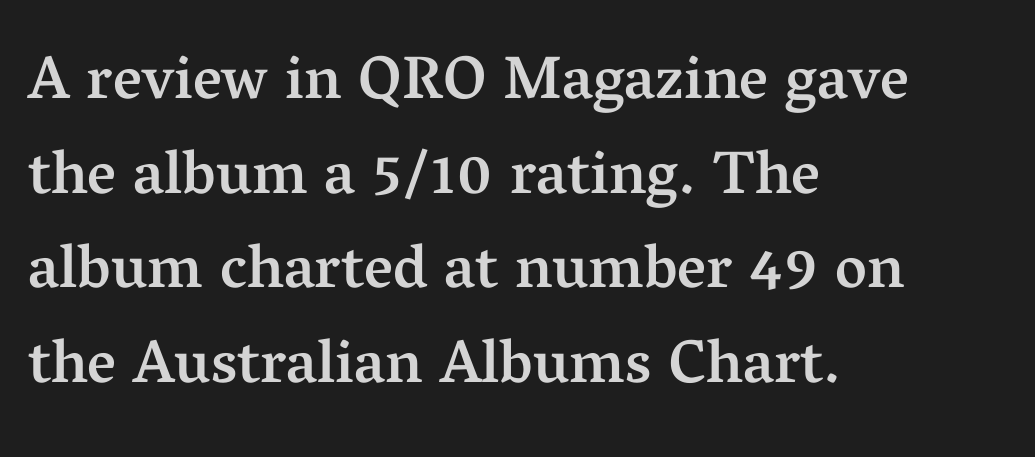
Each glyph is drawn with semibold strokes, heavier than normal yet not fully bold. The typesetter chose a ragged-right arrangement here. Quick note: underline off. Designer's note — italics off, roman on. Leading matches the norm, producing a regular column.
